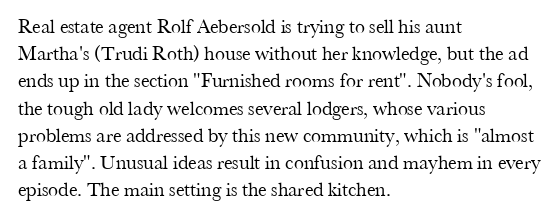
Q: Is the text bold? A: No.
Q: Is the text italic (slanted)? A: No, it is upright.
Q: Is the text underlined? A: No.
Q: How is the paragraph aligned? A: Left-aligned.
Q: Is the spacing between letters normal or unusually wide? A: Normal.
Q: Is the spacing between lines tight, normal or loose? A: Normal.
